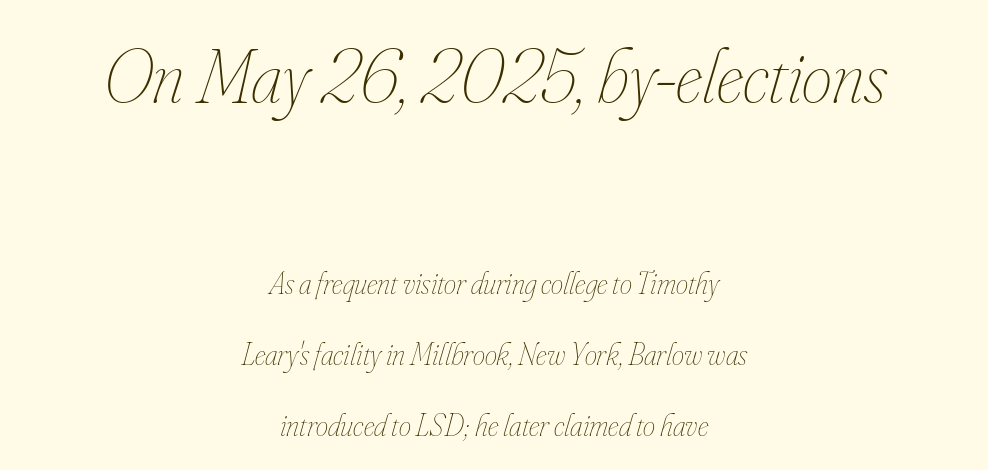
Q: Is the text bold? A: No.
Q: Is the text italic (slanted)? A: Yes, it leans right by about 16 degrees.
Q: Is the text underlined? A: No.
Q: How is the paragraph aligned? A: Centered.
Q: Is the spacing between letters normal or unusually wide? A: Normal.
Q: Is the spacing between lines tight, normal or loose? A: Loose.
Q: Which block of text is set in a larger size, the first (top) or the second (bottom)? A: The first (top) one.
Q: Width (condensed, normal, or wide)? A: Condensed.
Q: Stroke contrast? A: Low.
Q: x-height? A: Small.
Q: Monospaced? A: No.
